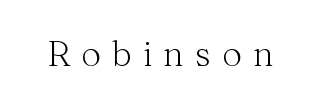
Clear beneath every line of the passage. Stroke thickness stays within the range of a standard reading face or lighter. A typesetter would call this proportional, since set widths differ per character. The face used here is rendered with a markedly widened letterfit. The typeface chosen for these lines features serifs. Italic: no, the glyphs are upright roman.
